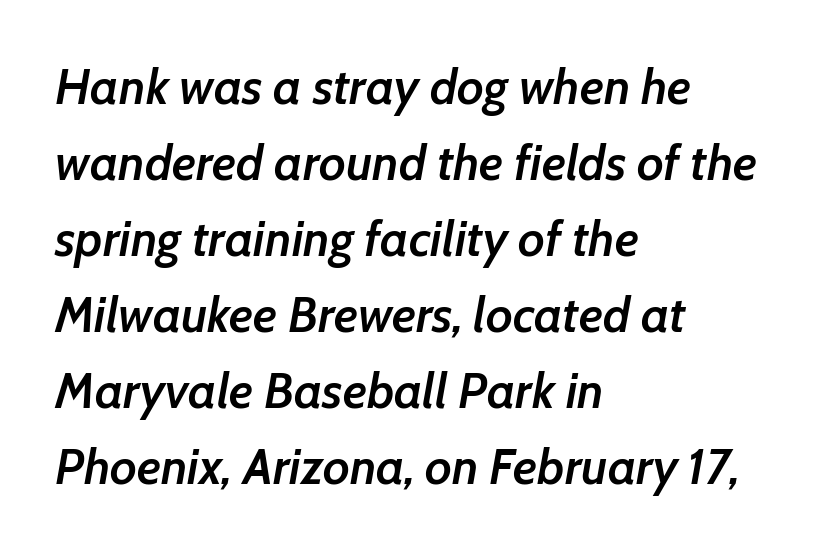
{"italic": "yes", "lean": "right", "slant_degrees": 7, "bold": "semi", "weight": "semibold", "width": "normal", "stroke_contrast": "low", "x_height": "medium", "monospaced": "no", "underline": "no", "align": "left", "line_spacing": "normal", "line_spacing_ratio": 1.52, "letter_spacing": "normal", "letter_spacing_em": 0.0, "glyph_px": 50}
